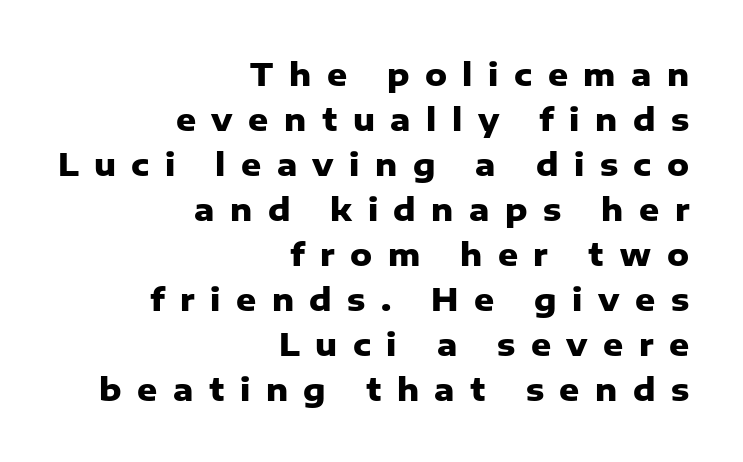
The image shows 31 px heavy sans-serif type, upright; set right-aligned, normal line spacing (1.45x), unusually wide letter spacing (+0.5 em), not underlined; low stroke contrast and a medium x-height.
